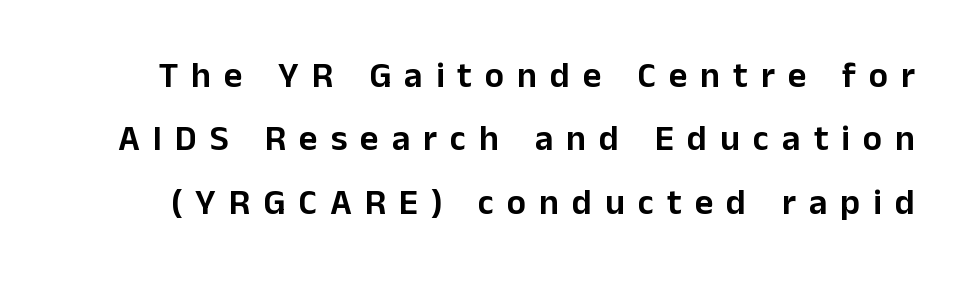
Q: Is the text italic (slanted)? A: No, it is upright.
Q: Is the typeface a serif or a sans-serif typeface? A: Sans-serif.
Q: Is the text underlined? A: No.
Q: Is the spacing between letters normal or unusually wide? A: Unusually wide.
Q: Width (condensed, normal, or wide)? A: Normal.
Q: Stroke contrast? A: Low.
Q: x-height? A: Medium.
Q: Monospaced? A: No.
